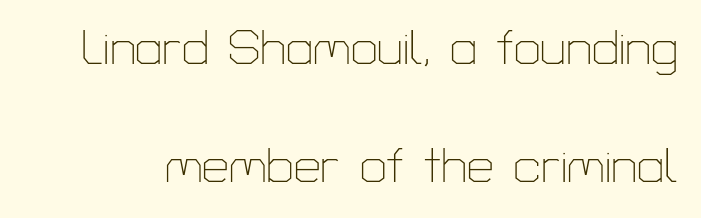
Each new line begins a long way beneath the previous one. Stroke mass is kept to a normal reading level or below. Varying glyph widths throughout — classic text-font behaviour. Rule under the text: the space is simply empty. Ascenders rise straight up at ninety degrees. Compared with typical body copy, the letter spacing here is the same.
